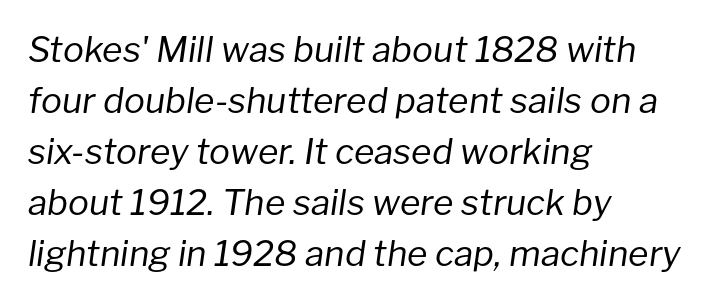
Here the designer chose a conventional face with non-uniform glyph widths. Does the leading feel generous? No, just average. Italic? Definitely — the glyphs are oblique. Typeset ragged right — the left edge is the straight one.
